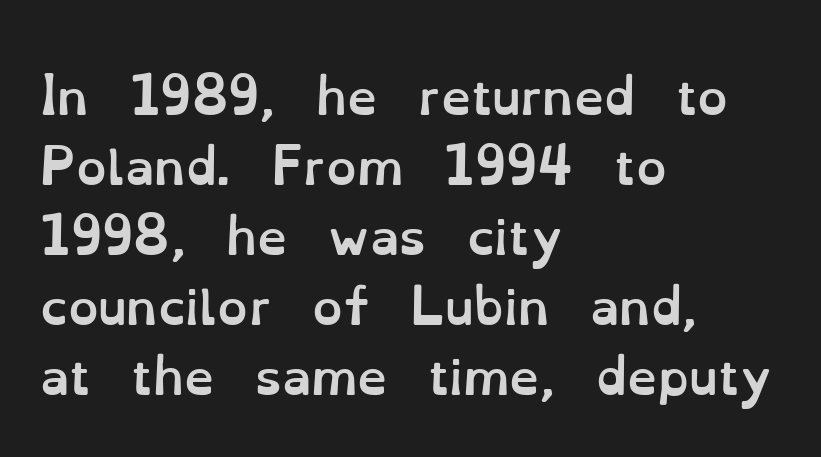
Q: Is the text bold? A: Yes.
Q: Is the text italic (slanted)? A: No, it is upright.
Q: Is the text underlined? A: No.
Q: How is the paragraph aligned? A: Left-aligned.
Q: Is the spacing between letters normal or unusually wide? A: Normal.
Q: Is the spacing between lines tight, normal or loose? A: Normal.
Q: Width (condensed, normal, or wide)? A: Normal.
Q: Stroke contrast? A: Low.
Q: x-height? A: Small.
Q: Monospaced? A: No.
